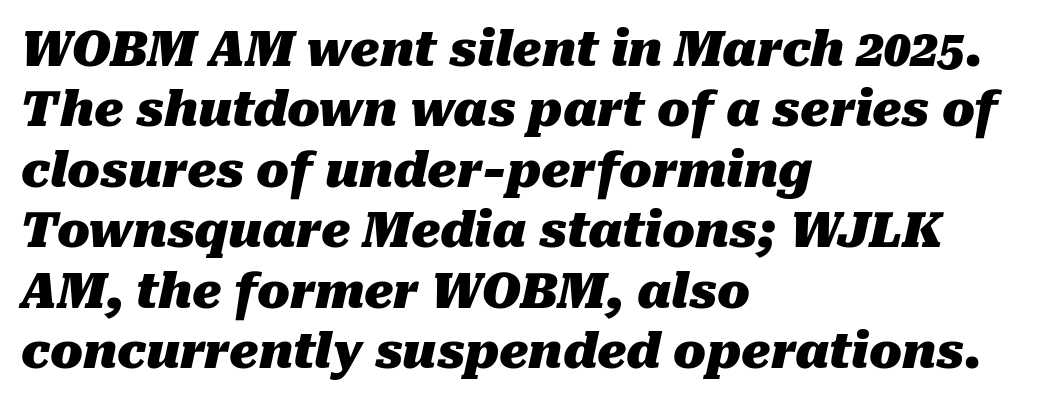
The image shows 48 px heavy type, italic (leaning right); set left-aligned, normal line spacing (1.26x), normal letter spacing, not underlined; medium stroke contrast and a medium x-height.
